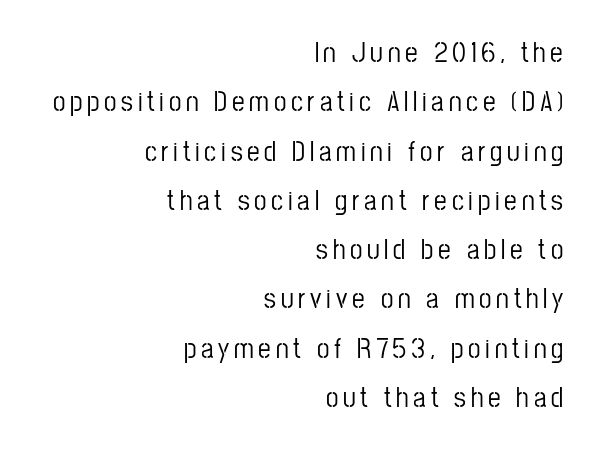
The image shows 28 px condensed sans-serif type, upright; set right-aligned, line spacing 1.76x, not underlined; low stroke contrast and a medium x-height.
